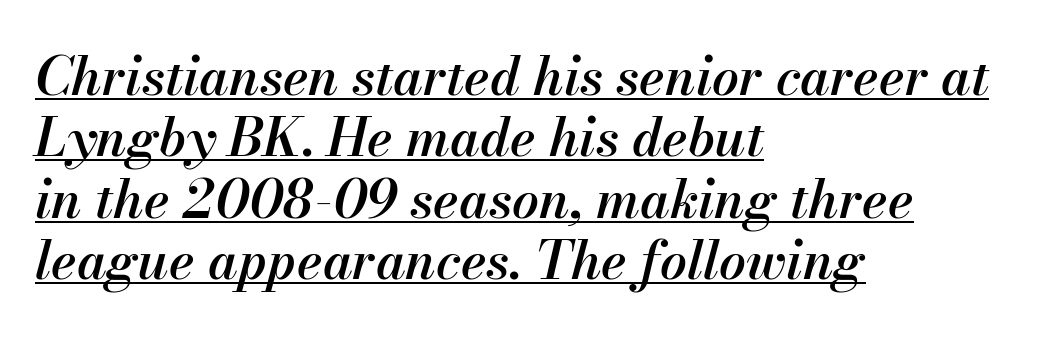
Q: Is the text bold? A: Semi-bold.
Q: Is the text italic (slanted)? A: Yes, it leans right by about 13 degrees.
Q: Is the text underlined? A: Yes.
Q: How is the paragraph aligned? A: Left-aligned.
Q: Is the spacing between letters normal or unusually wide? A: Normal.
Q: Width (condensed, normal, or wide)? A: Normal.
Q: Stroke contrast? A: Medium.
Q: x-height? A: Small.
Q: Monospaced? A: No.
